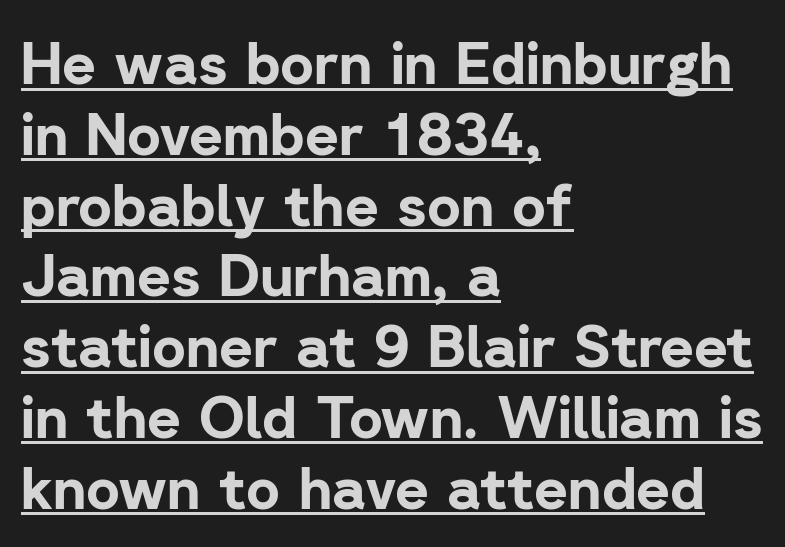
{"serif": "no", "italic": "no", "bold": "yes", "weight": "bold", "width": "normal", "stroke_contrast": "low", "x_height": "medium", "monospaced": "no", "underline": "yes", "align": "left", "line_spacing_ratio": 1.22, "letter_spacing": "normal", "letter_spacing_em": 0.0, "glyph_px": 58}
